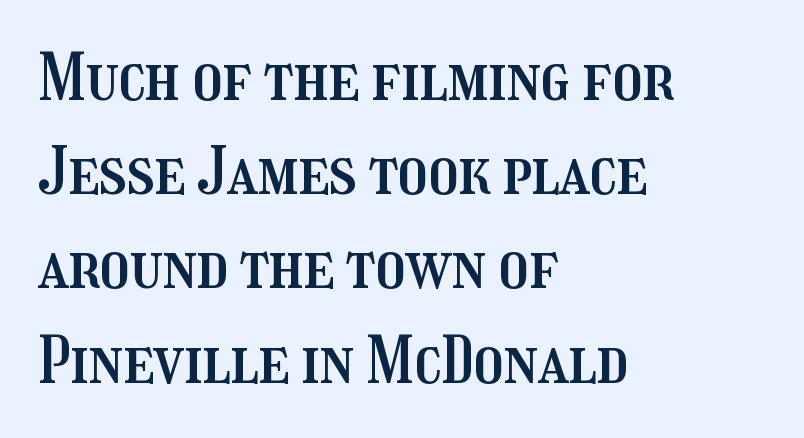
The image shows 65 px condensed type, upright; set left-aligned, normal line spacing (1.45x), normal letter spacing, not underlined; medium stroke contrast and a medium x-height.
